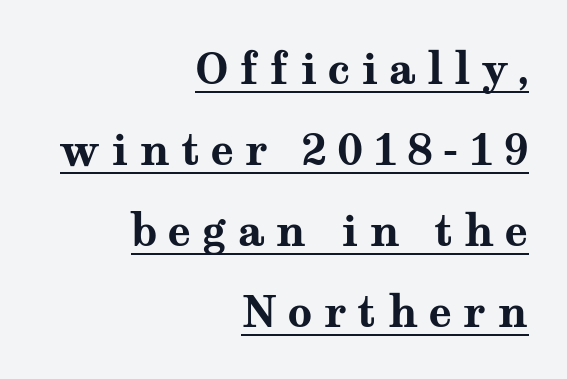
The image shows 43 px bold, wide serif type, upright; set right-aligned, line spacing 1.88x, unusually wide letter spacing (+0.25 em), underlined; medium stroke contrast and a medium x-height.
